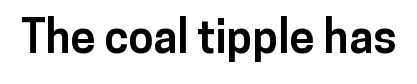
Q: Is the text bold? A: Yes.
Q: Is the text italic (slanted)? A: No, it is upright.
Q: Is the typeface a serif or a sans-serif typeface? A: Sans-serif.
Q: Is the text underlined? A: No.
Q: Is the spacing between letters normal or unusually wide? A: Normal.
Q: Width (condensed, normal, or wide)? A: Normal.
Q: Stroke contrast? A: Low.
Q: x-height? A: Medium.
Q: Monospaced? A: No.
